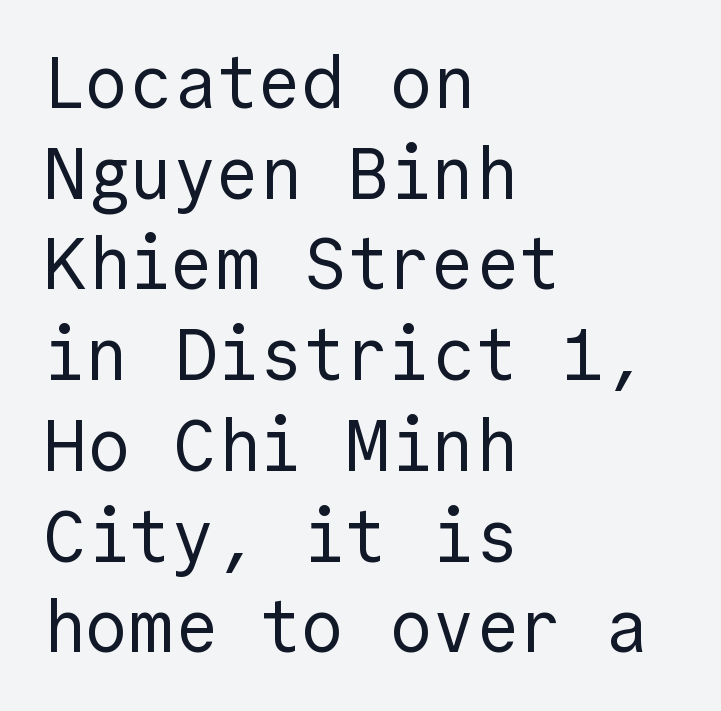
Q: Is the text bold? A: No.
Q: Is the text italic (slanted)? A: No, it is upright.
Q: Is the typeface a serif or a sans-serif typeface? A: Sans-serif.
Q: Is the text underlined? A: No.
Q: How is the paragraph aligned? A: Left-aligned.
Q: Is the spacing between letters normal or unusually wide? A: Normal.
Q: Is the spacing between lines tight, normal or loose? A: Normal.
Q: Width (condensed, normal, or wide)? A: Normal.
Q: x-height? A: Medium.
